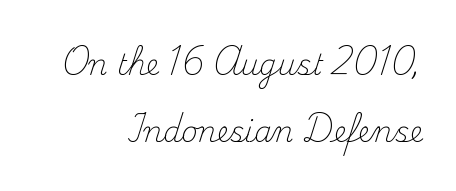
Q: Is the text bold? A: No.
Q: Is the text italic (slanted)? A: Yes.
Q: Is the typeface a serif or a sans-serif typeface? A: Serif.
Q: Is the text underlined? A: No.
Q: How is the paragraph aligned? A: Right-aligned.
Q: Is the spacing between letters normal or unusually wide? A: Normal.
Q: Is the spacing between lines tight, normal or loose? A: Loose.
Q: Width (condensed, normal, or wide)? A: Normal.
Q: Stroke contrast? A: Medium.
Q: x-height? A: Small.
Q: Monospaced? A: No.
